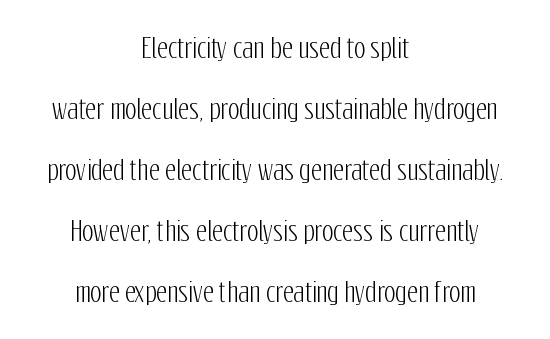
The image shows 27 px text type, upright; set centered, loose line spacing (2.26x), normal letter spacing, not underlined.
